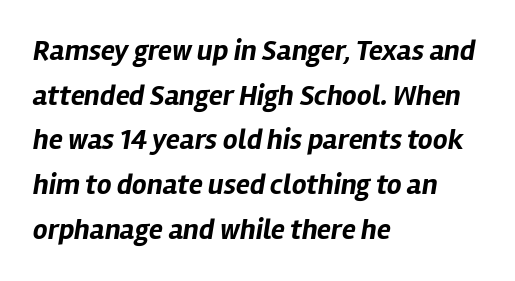
The tracking reads as untouched default to a designer's eye. Every row of glyphs begins at an identical x-position on the left. The rows are spaced the way most documents space them. Here the designer chose a conventional face with non-uniform glyph widths. Check under the words: just untouched page. The rendering applies a slant to the glyphs.
